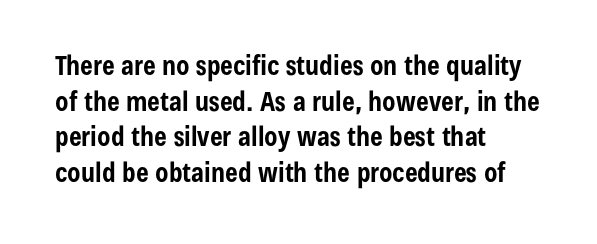
A typesetter would call this leading conventional body-copy spacing. Standard letterfit; no display-style spreading of the glyphs. The axis of the letterforms is exactly vertical. Typeset ragged right — the left edge is the straight one. Clear beneath every line of the passage. Each glyph is drawn with heavy, bold strokes.
